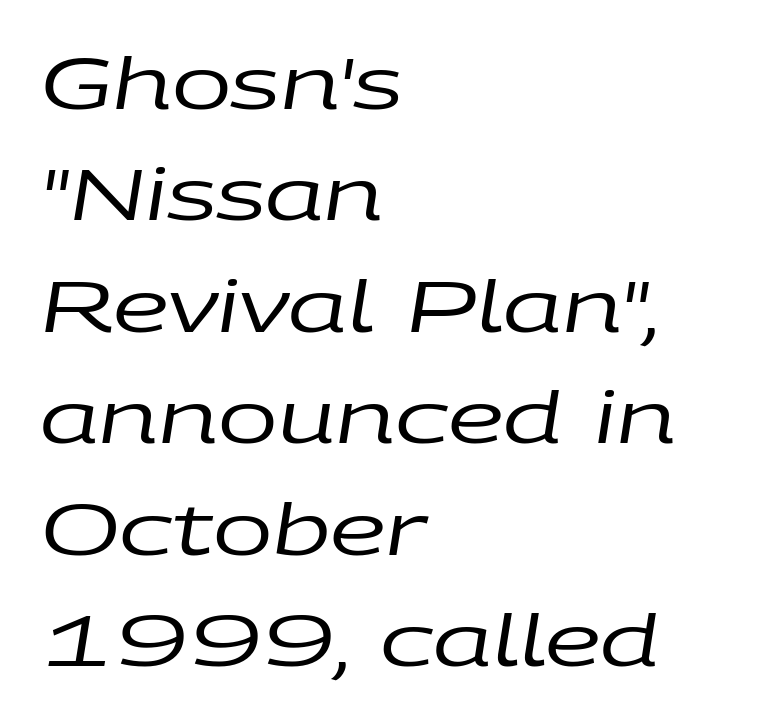
The image shows 71 px regular-weight, wide type, italic (leaning right); set left-aligned, normal line spacing (1.57x), normal letter spacing, not underlined; low stroke contrast and a large x-height.
